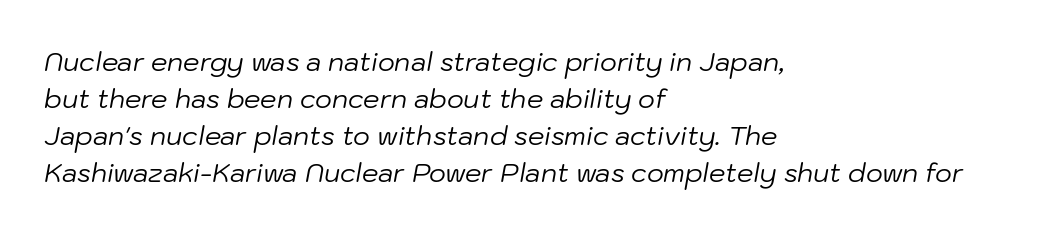
Q: Is the text bold? A: No.
Q: Is the text italic (slanted)? A: Yes, it leans right by about 10 degrees.
Q: Is the text underlined? A: No.
Q: How is the paragraph aligned? A: Left-aligned.
Q: Is the spacing between letters normal or unusually wide? A: Normal.
Q: Is the spacing between lines tight, normal or loose? A: Normal.
